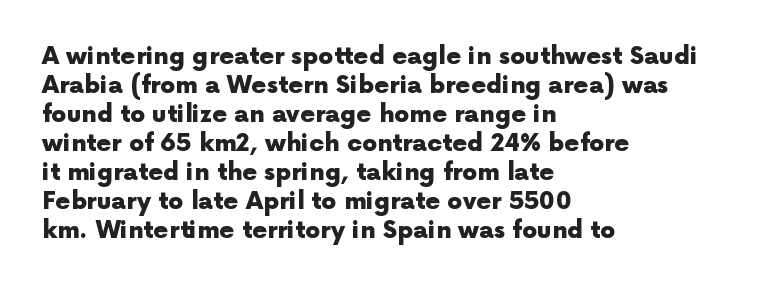
Q: Is the text bold? A: Yes.
Q: Is the text italic (slanted)? A: No, it is upright.
Q: Is the text underlined? A: No.
Q: How is the paragraph aligned? A: Left-aligned.
Q: Is the spacing between letters normal or unusually wide? A: Normal.
